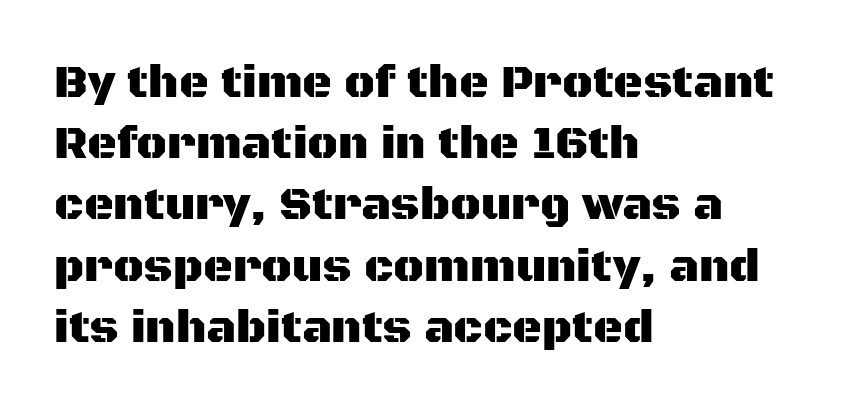
{"serif": "no", "italic": "no", "width": "normal", "stroke_contrast": "medium", "x_height": "large", "monospaced": "no", "underline": "no", "align": "left", "line_spacing": "normal", "line_spacing_ratio": 1.33, "letter_spacing": "normal", "letter_spacing_em": 0.0, "glyph_px": 46}
